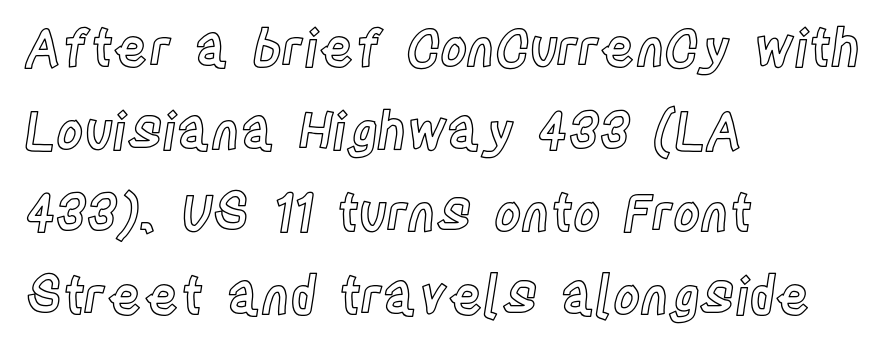
Each letter keeps its own natural width here, so spacing adapts to shape. No word sits above an underline. A student would call this left alignment; a typographer would say flush left, rag right. The type is set solid horizontally, with unmodified tracking.
